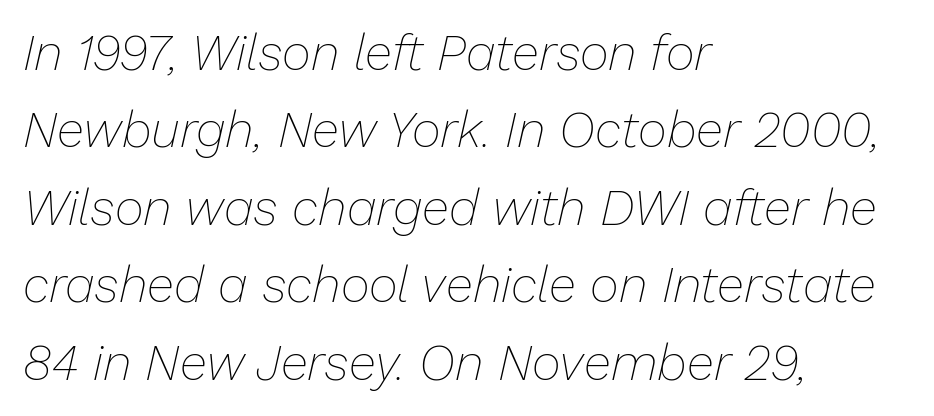
{"italic": "yes", "lean": "right", "slant_degrees": 13, "bold": "no", "weight": "thin", "width": "normal", "stroke_contrast": "low", "x_height": "medium", "monospaced": "no", "underline": "no", "align": "left", "line_spacing": "normal", "line_spacing_ratio": 1.55, "letter_spacing": "normal", "letter_spacing_em": 0.0, "glyph_px": 50}
